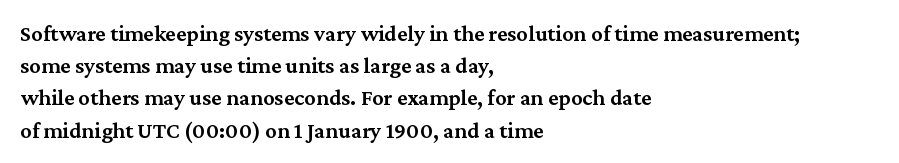
{"italic": "no", "bold": "semi", "underline": "no", "align": "left", "line_spacing": "normal", "line_spacing_ratio": 1.4, "letter_spacing": "normal", "letter_spacing_em": 0.0, "glyph_px": 23}
